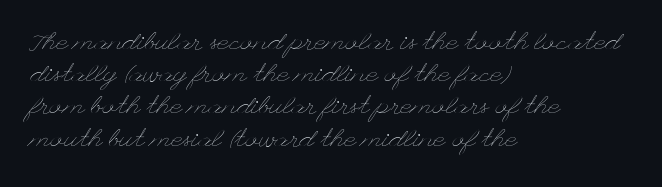
Q: Is the text bold? A: No.
Q: Is the text italic (slanted)? A: Yes.
Q: Is the text underlined? A: No.
Q: How is the paragraph aligned? A: Left-aligned.
Q: Is the spacing between letters normal or unusually wide? A: Normal.
Q: Is the spacing between lines tight, normal or loose? A: Normal.
